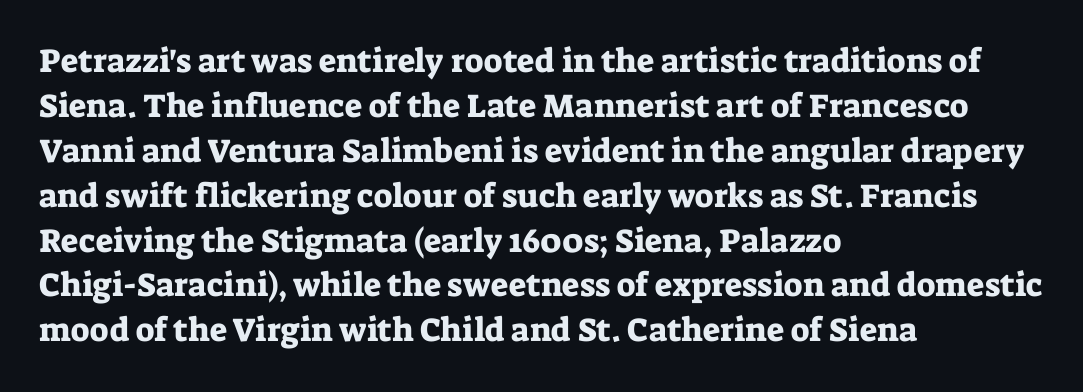
Compared with typical body copy, the letter spacing here is the same. The paragraph has a hard left edge and a soft right edge. Nobody drew a line under any word here. What kind of face is this? One with serifs. You could not count columns in this text — the font is proportionally spaced.
